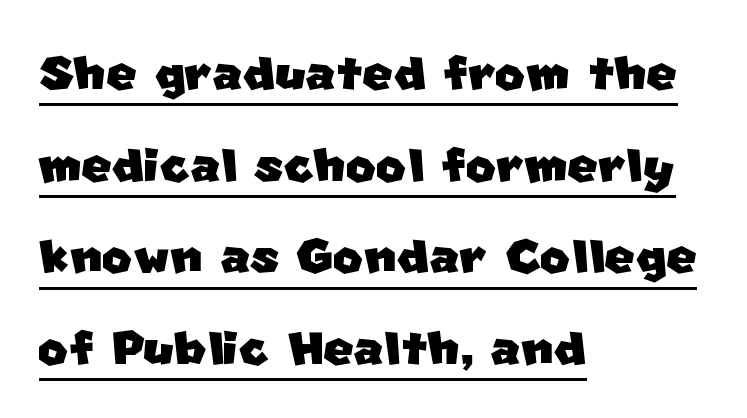
Underlined type. These lines are set flush left with a ragged right edge. Serif or sans? Sans — the stroke terminals are bare. The rendering keeps characters at their native spacing. Is this a fixed-width face? No — the glyphs have proportional, varying widths.
